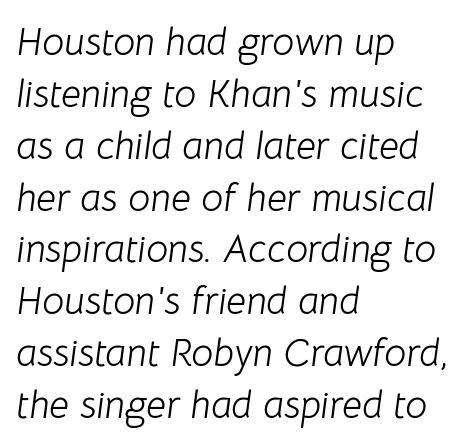
Q: Is the text bold? A: No.
Q: Is the text italic (slanted)? A: Yes, it leans right by about 8 degrees.
Q: Is the text underlined? A: No.
Q: How is the paragraph aligned? A: Left-aligned.
Q: Is the spacing between letters normal or unusually wide? A: Normal.
Q: Is the spacing between lines tight, normal or loose? A: Normal.
Q: Width (condensed, normal, or wide)? A: Normal.
Q: Stroke contrast? A: Low.
Q: x-height? A: Medium.
Q: Monospaced? A: No.
